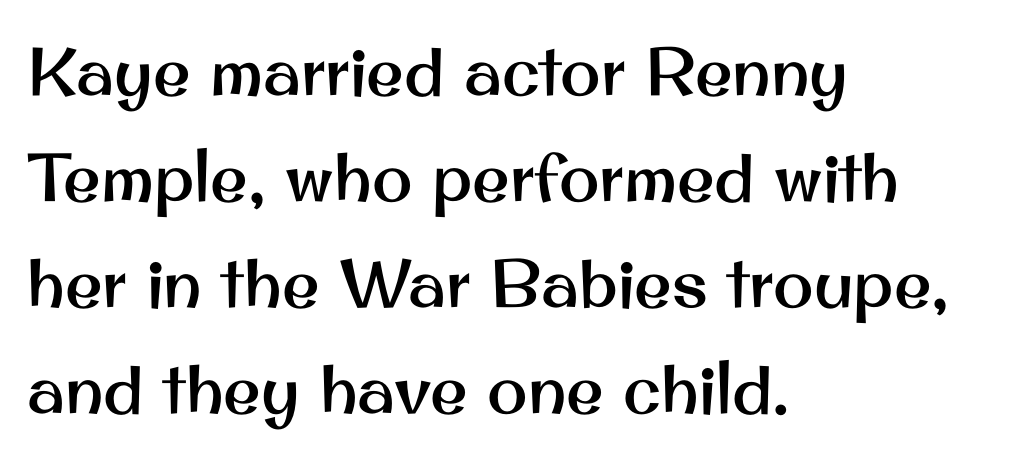
{"serif": "no", "italic": "no", "width": "normal", "stroke_contrast": "medium", "x_height": "small", "monospaced": "no", "underline": "no", "align": "left", "line_spacing": "normal", "line_spacing_ratio": 1.56, "letter_spacing": "normal", "letter_spacing_em": 0.0, "glyph_px": 68}
